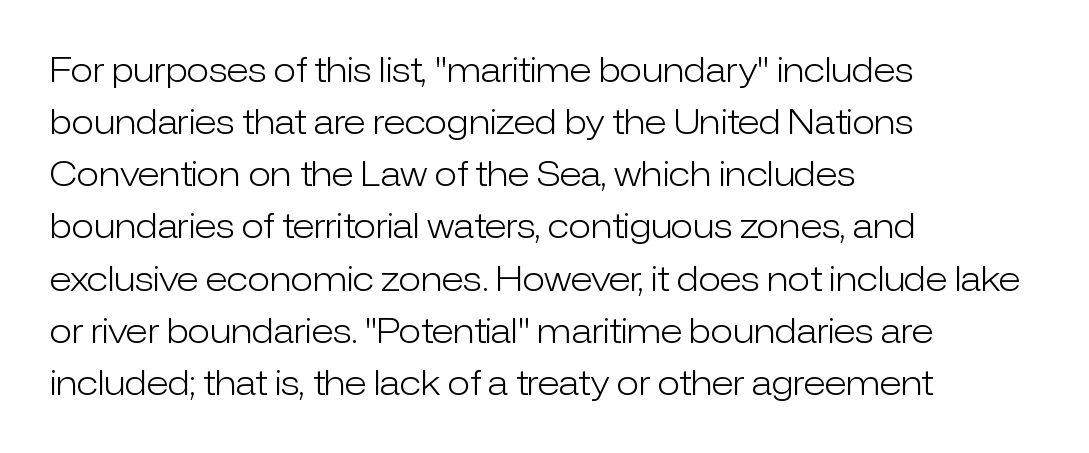
Q: Is the text bold? A: No.
Q: Is the text italic (slanted)? A: No, it is upright.
Q: Is the typeface a serif or a sans-serif typeface? A: Sans-serif.
Q: Is the text underlined? A: No.
Q: How is the paragraph aligned? A: Left-aligned.
Q: Is the spacing between letters normal or unusually wide? A: Normal.
Q: Is the spacing between lines tight, normal or loose? A: Normal.
Q: Width (condensed, normal, or wide)? A: Normal.
Q: Stroke contrast? A: Low.
Q: x-height? A: Medium.
Q: Monospaced? A: No.
